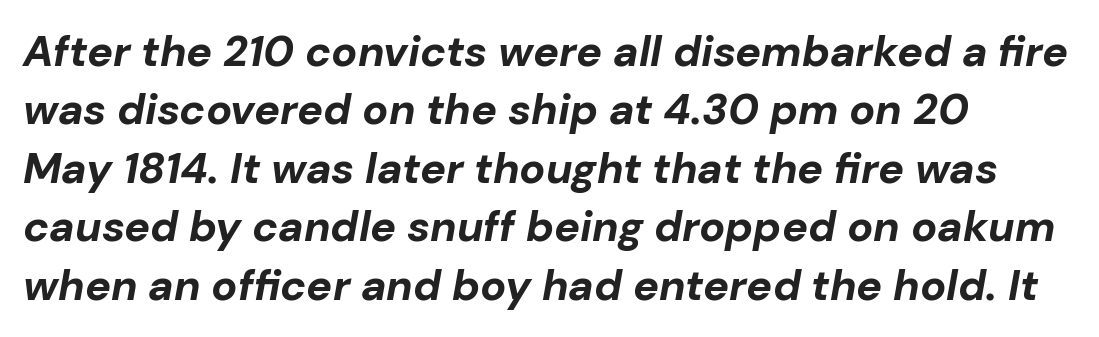
{"italic": "yes", "lean": "right", "slant_degrees": 10, "bold": "yes", "weight": "bold", "width": "normal", "stroke_contrast": "low", "x_height": "medium", "monospaced": "no", "underline": "no", "align": "left", "line_spacing": "normal", "line_spacing_ratio": 1.36, "letter_spacing": "normal", "letter_spacing_em": 0.0, "glyph_px": 43}
